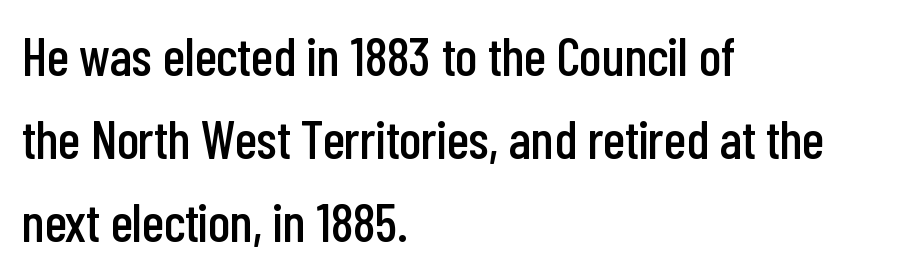
{"serif": "no", "italic": "no", "width": "condensed", "stroke_contrast": "low", "x_height": "medium", "monospaced": "no", "underline": "no", "align": "left", "line_spacing": "normal", "line_spacing_ratio": 1.54, "letter_spacing": "normal", "letter_spacing_em": 0.0, "glyph_px": 54}
